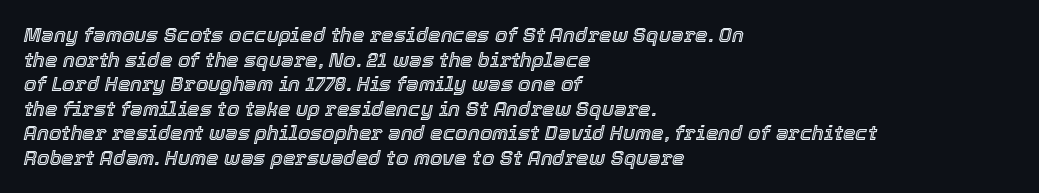
The image shows 20 px text type, italic (leaning right); set left-aligned, line spacing 1.23x, normal letter spacing, not underlined.
